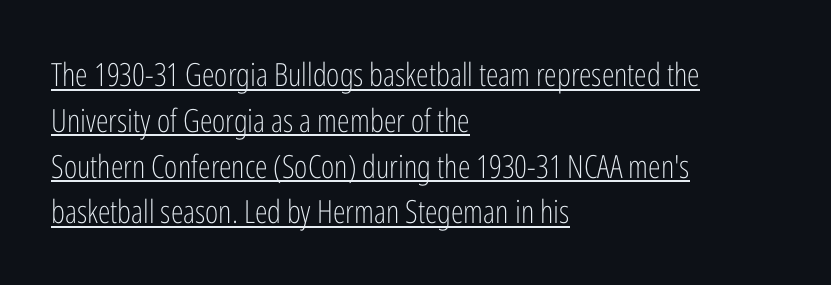
Q: Is the text bold? A: No.
Q: Is the text italic (slanted)? A: No, it is upright.
Q: Is the typeface a serif or a sans-serif typeface? A: Sans-serif.
Q: Is the text underlined? A: Yes.
Q: How is the paragraph aligned? A: Left-aligned.
Q: Is the spacing between letters normal or unusually wide? A: Normal.
Q: Is the spacing between lines tight, normal or loose? A: Normal.
Q: Width (condensed, normal, or wide)? A: Condensed.
Q: Stroke contrast? A: Low.
Q: x-height? A: Medium.
Q: Monospaced? A: No.
